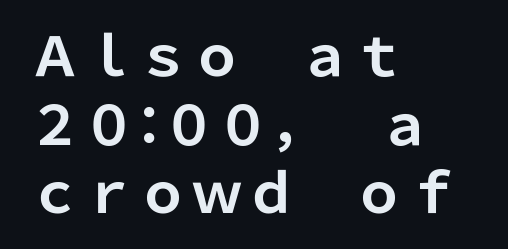
The image shows 54 px bold sans-serif type, upright; set left-aligned, normal line spacing (1.27x), normal letter spacing, not underlined; low stroke contrast and a medium x-height.
